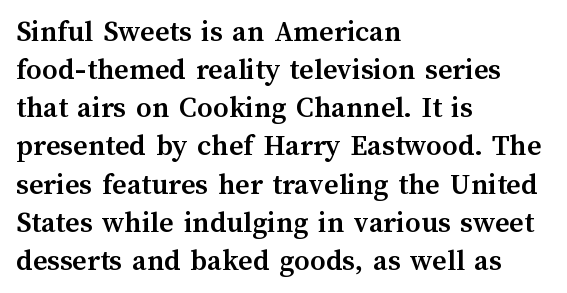
{"italic": "no", "bold": "yes", "weight": "semibold", "width": "normal", "stroke_contrast": "medium", "x_height": "medium", "monospaced": "no", "underline": "no", "align": "left", "line_spacing_ratio": 1.23, "letter_spacing": "normal", "letter_spacing_em": 0.0, "glyph_px": 31}
